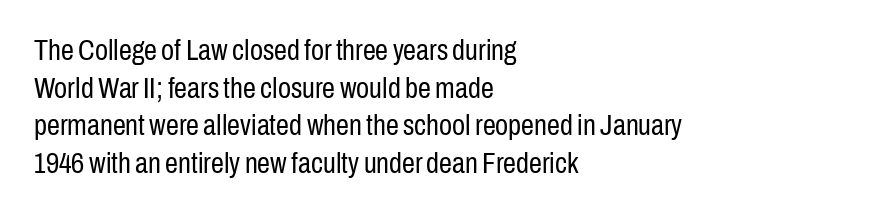
The tracking reads as untouched default to a designer's eye. Stems and bowls with no extra thickness — not bold. Think of a printed novel: that variable character pitch is what you see here. Rendered with straight, roman letterforms.
